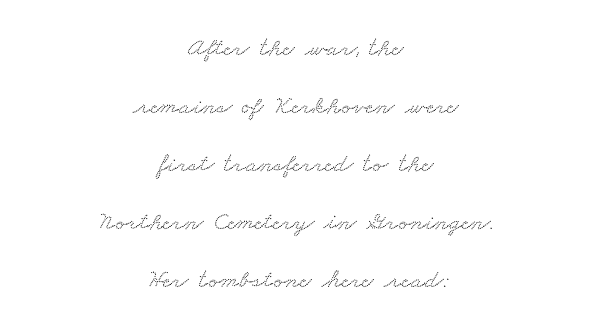
Q: Is the text underlined? A: No.
Q: How is the paragraph aligned? A: Centered.
Q: Is the spacing between letters normal or unusually wide? A: Normal.
Q: Is the spacing between lines tight, normal or loose? A: Loose.
